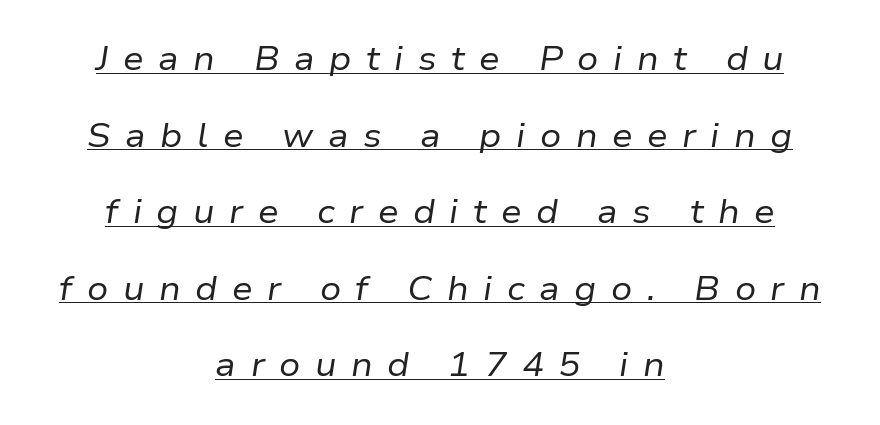
{"italic": "yes", "lean": "right", "slant_degrees": 9, "bold": "no", "weight": "regular", "width": "normal", "stroke_contrast": "low", "x_height": "medium", "monospaced": "no", "underline": "yes", "align": "center", "line_spacing": "loose", "line_spacing_ratio": 2.32, "letter_spacing": "wide", "letter_spacing_em": 0.44, "glyph_px": 33}
